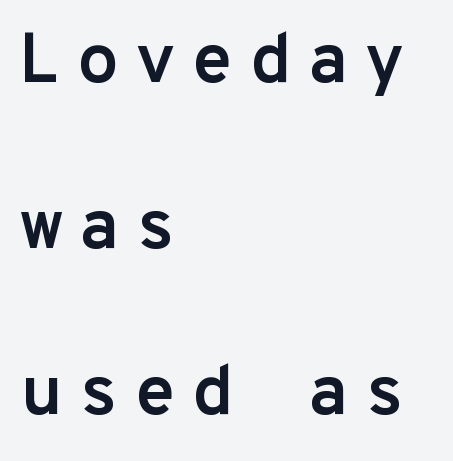
Q: Is the text bold? A: Yes.
Q: Is the text italic (slanted)? A: No, it is upright.
Q: Is the typeface a serif or a sans-serif typeface? A: Sans-serif.
Q: Is the text underlined? A: No.
Q: How is the paragraph aligned? A: Left-aligned.
Q: Is the spacing between letters normal or unusually wide? A: Unusually wide.
Q: Is the spacing between lines tight, normal or loose? A: Loose.
Q: Width (condensed, normal, or wide)? A: Normal.
Q: Stroke contrast? A: Low.
Q: x-height? A: Medium.
Q: Monospaced? A: Yes.
